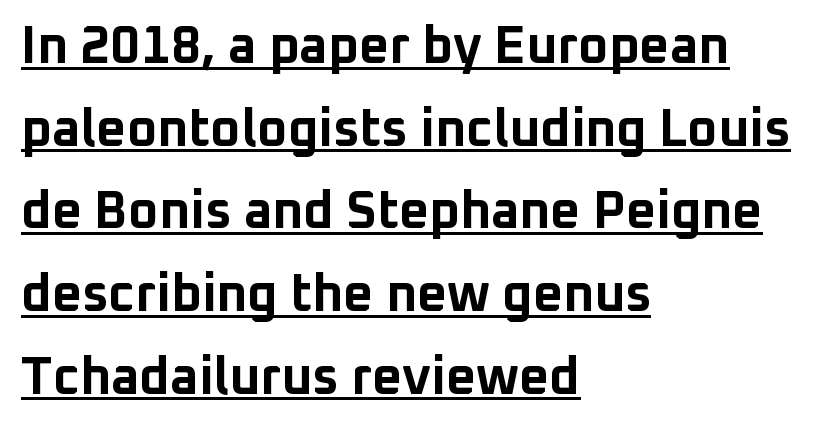
{"serif": "no", "italic": "no", "bold": "yes", "weight": "bold", "width": "normal", "stroke_contrast": "low", "x_height": "medium", "monospaced": "no", "underline": "yes", "align": "left", "line_spacing": "normal", "line_spacing_ratio": 1.59, "letter_spacing": "normal", "letter_spacing_em": 0.0, "glyph_px": 52}
